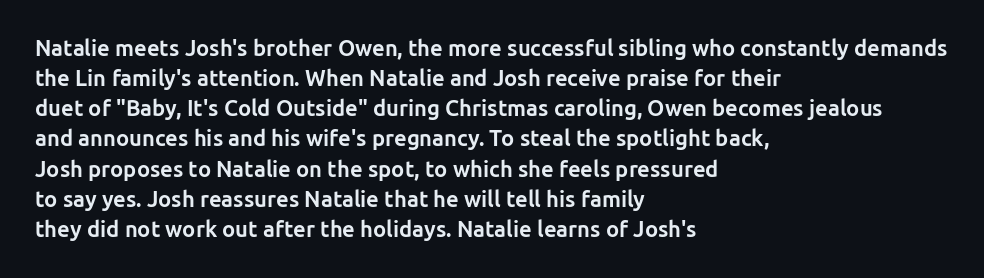
The image shows 22 px bold type, upright; set left-aligned, normal line spacing (1.37x), normal letter spacing, not underlined.
